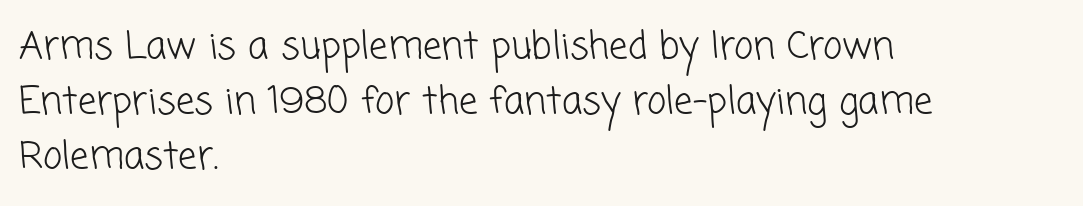
{"serif": "no", "bold": "no", "weight": "light", "width": "normal", "stroke_contrast": "low", "x_height": "medium", "monospaced": "no", "underline": "no", "align": "left", "line_spacing": "normal", "line_spacing_ratio": 1.49, "letter_spacing": "normal", "letter_spacing_em": 0.0, "glyph_px": 37}
